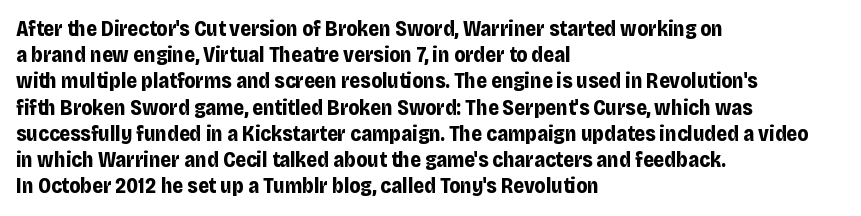
The image shows 21 px bold type, upright; set left-aligned, normal line spacing (1.25x), normal letter spacing, not underlined.
